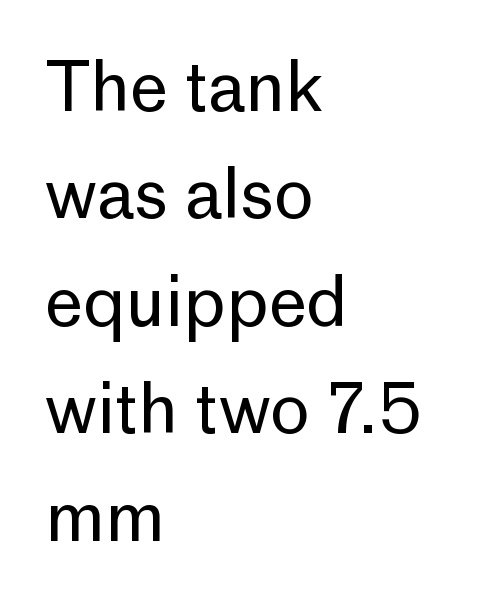
{"serif": "no", "italic": "no", "bold": "no", "weight": "regular", "width": "normal", "stroke_contrast": "low", "x_height": "medium", "monospaced": "no", "underline": "no", "align": "left", "line_spacing": "normal", "line_spacing_ratio": 1.58, "letter_spacing": "normal", "letter_spacing_em": 0.0, "glyph_px": 68}
